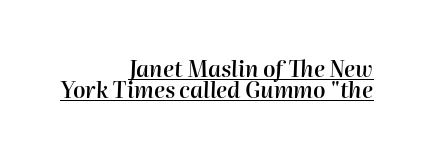
Q: Is the text bold? A: Semi-bold.
Q: Is the text italic (slanted)? A: Yes, it leans right by about 2 degrees.
Q: Is the text underlined? A: Yes.
Q: How is the paragraph aligned? A: Right-aligned.
Q: Is the spacing between letters normal or unusually wide? A: Normal.
Q: Is the spacing between lines tight, normal or loose? A: Tight.
